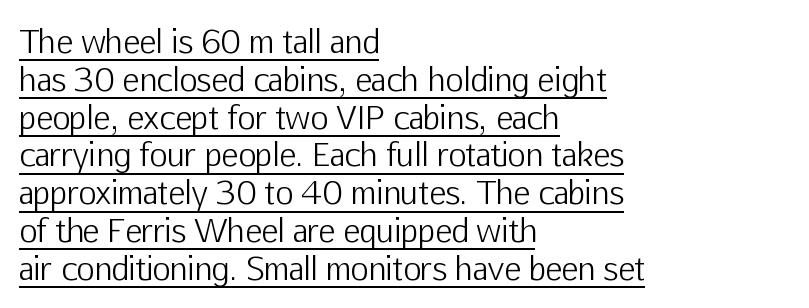
Q: Is the text bold? A: No.
Q: Is the text italic (slanted)? A: No, it is upright.
Q: Is the typeface a serif or a sans-serif typeface? A: Sans-serif.
Q: Is the text underlined? A: Yes.
Q: How is the paragraph aligned? A: Left-aligned.
Q: Is the spacing between letters normal or unusually wide? A: Normal.
Q: Width (condensed, normal, or wide)? A: Normal.
Q: Stroke contrast? A: Low.
Q: x-height? A: Medium.
Q: Monospaced? A: No.
